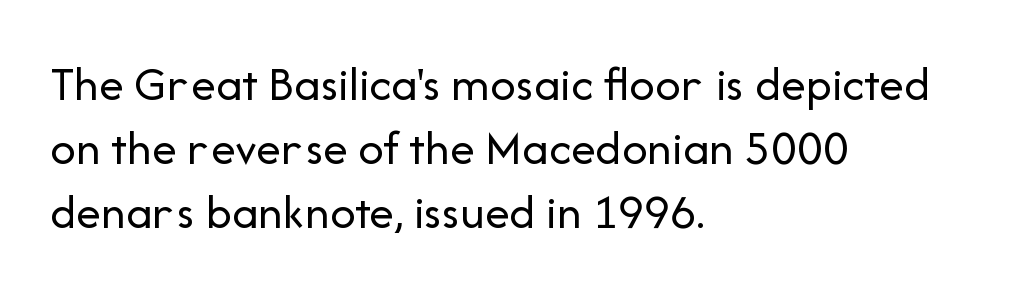
Q: Is the text bold? A: No.
Q: Is the text italic (slanted)? A: No, it is upright.
Q: Is the typeface a serif or a sans-serif typeface? A: Sans-serif.
Q: Is the text underlined? A: No.
Q: How is the paragraph aligned? A: Left-aligned.
Q: Is the spacing between letters normal or unusually wide? A: Normal.
Q: Is the spacing between lines tight, normal or loose? A: Normal.
Q: Width (condensed, normal, or wide)? A: Normal.
Q: Stroke contrast? A: Low.
Q: x-height? A: Medium.
Q: Monospaced? A: No.
